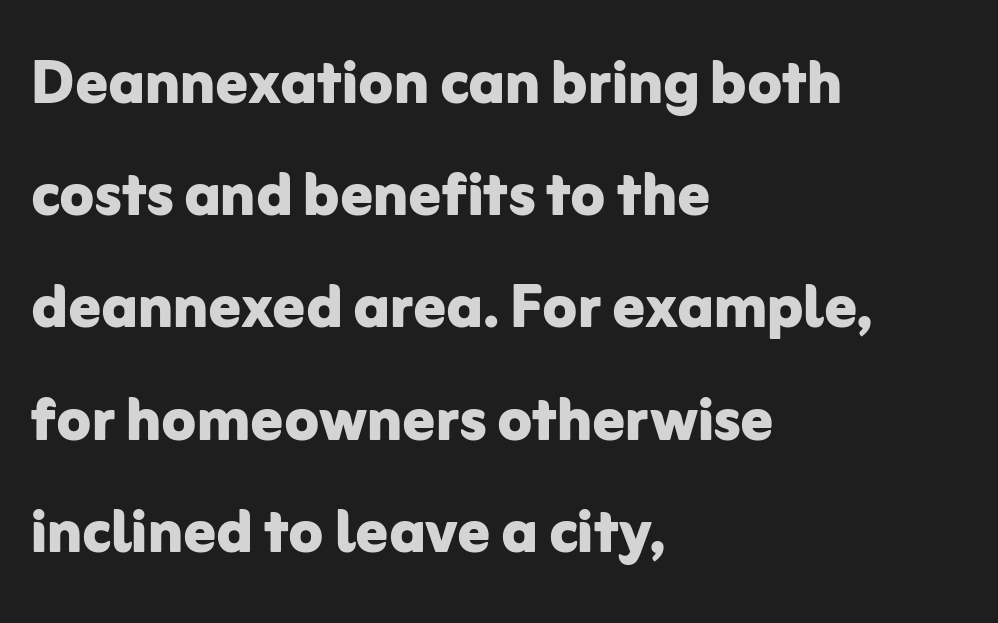
Q: Is the text bold? A: Yes.
Q: Is the text italic (slanted)? A: No, it is upright.
Q: Is the typeface a serif or a sans-serif typeface? A: Sans-serif.
Q: Is the text underlined? A: No.
Q: How is the paragraph aligned? A: Left-aligned.
Q: Is the spacing between letters normal or unusually wide? A: Normal.
Q: Is the spacing between lines tight, normal or loose? A: Normal.
Q: Width (condensed, normal, or wide)? A: Normal.
Q: Stroke contrast? A: Low.
Q: x-height? A: Medium.
Q: Monospaced? A: No.
